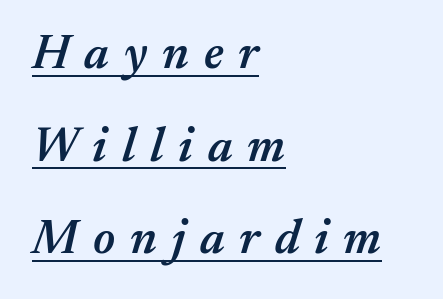
Short and long lines alike share a common starting point at left. Horizontal bands of white between lines are thick stripes. The lettering is marked with a stroke running underneath it. A typesetter would mark this as italic.
